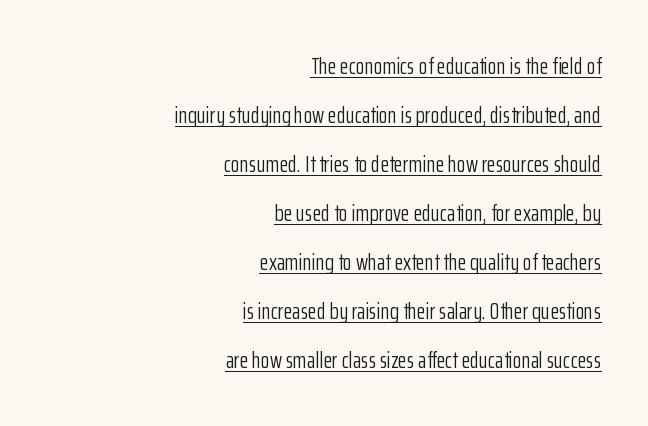
The image shows 23 px text type, upright; set right-aligned, loose line spacing (2.13x), normal letter spacing, underlined.
